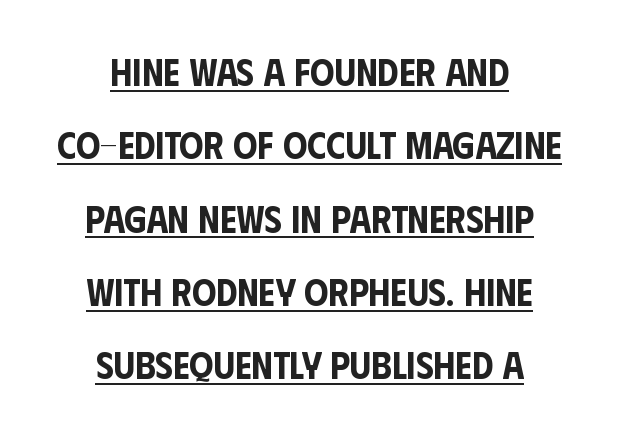
{"serif": "no", "italic": "no", "width": "condensed", "stroke_contrast": "low", "x_height": "large", "monospaced": "no", "underline": "yes", "align": "center", "line_spacing": "loose", "line_spacing_ratio": 1.93, "letter_spacing": "normal", "letter_spacing_em": 0.0, "glyph_px": 38}
